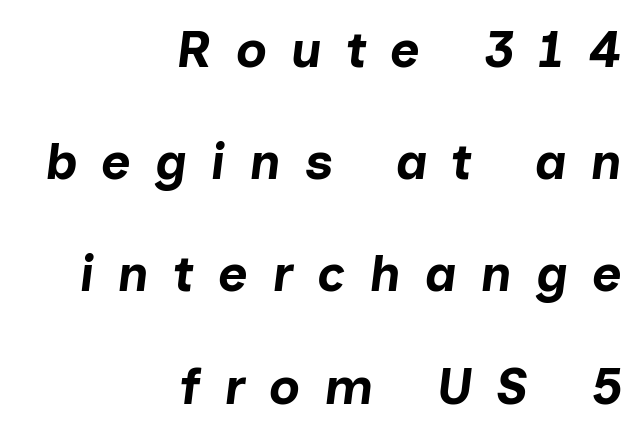
{"italic": "yes", "lean": "right", "slant_degrees": 7, "bold": "yes", "weight": "bold", "width": "normal", "stroke_contrast": "low", "x_height": "medium", "monospaced": "no", "underline": "no", "align": "right", "line_spacing": "loose", "line_spacing_ratio": 2.2, "letter_spacing": "wide", "letter_spacing_em": 0.47, "glyph_px": 51}
